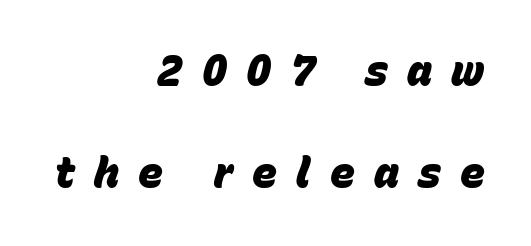
Weight: bold. The rendering applies a slant to the glyphs. Here the designer chose a conventional face with non-uniform glyph widths. Reading down the block, your eye finds every line finishing at a fixed right position.
